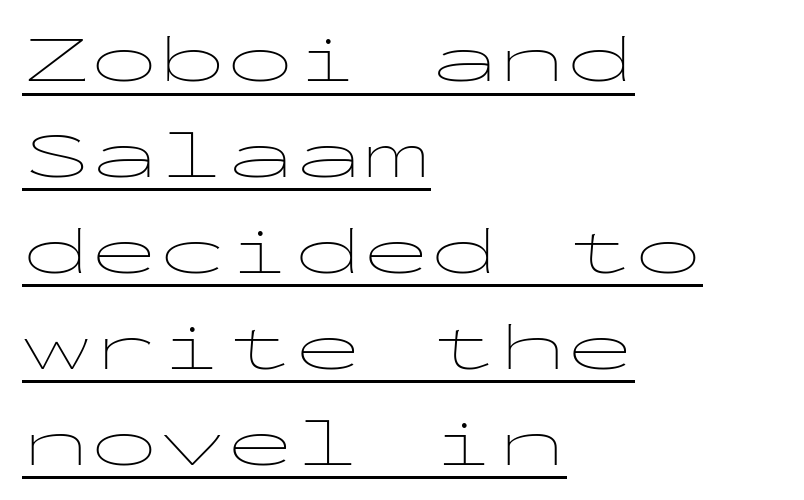
Q: Is the text bold? A: No.
Q: Is the text italic (slanted)? A: No, it is upright.
Q: Is the typeface a serif or a sans-serif typeface? A: Sans-serif.
Q: Is the text underlined? A: Yes.
Q: How is the paragraph aligned? A: Left-aligned.
Q: Is the spacing between letters normal or unusually wide? A: Normal.
Q: Is the spacing between lines tight, normal or loose? A: Normal.
Q: Width (condensed, normal, or wide)? A: Wide.
Q: Stroke contrast? A: Low.
Q: x-height? A: Medium.
Q: Monospaced? A: Yes.
